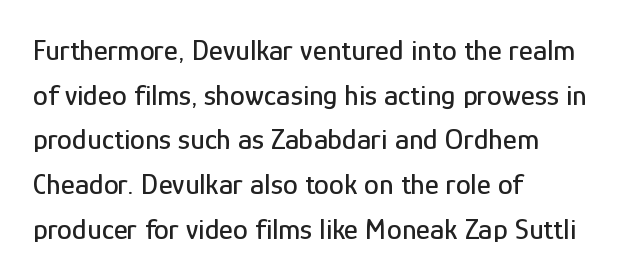
Q: Is the text italic (slanted)? A: No, it is upright.
Q: Is the typeface a serif or a sans-serif typeface? A: Sans-serif.
Q: Is the text underlined? A: No.
Q: How is the paragraph aligned? A: Left-aligned.
Q: Is the spacing between letters normal or unusually wide? A: Normal.
Q: Is the spacing between lines tight, normal or loose? A: Normal.
Q: Width (condensed, normal, or wide)? A: Condensed.
Q: Stroke contrast? A: Low.
Q: x-height? A: Medium.
Q: Monospaced? A: No.
